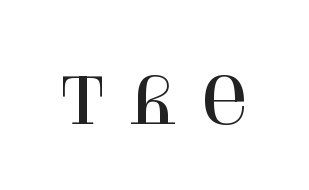
{"serif": "yes", "italic": "no", "width": "normal", "stroke_contrast": "high", "x_height": "large", "monospaced": "no", "underline": "no", "letter_spacing": "wide", "letter_spacing_em": 0.32, "glyph_px": 64}
